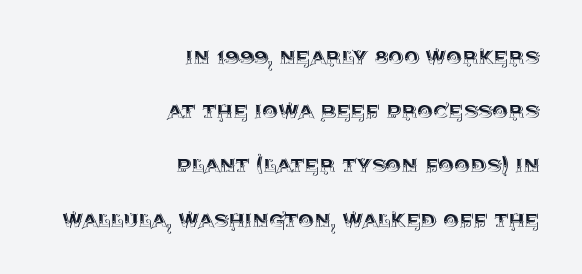
The image shows 25 px text type, upright; set right-aligned, loose line spacing (2.17x), normal letter spacing, not underlined.
